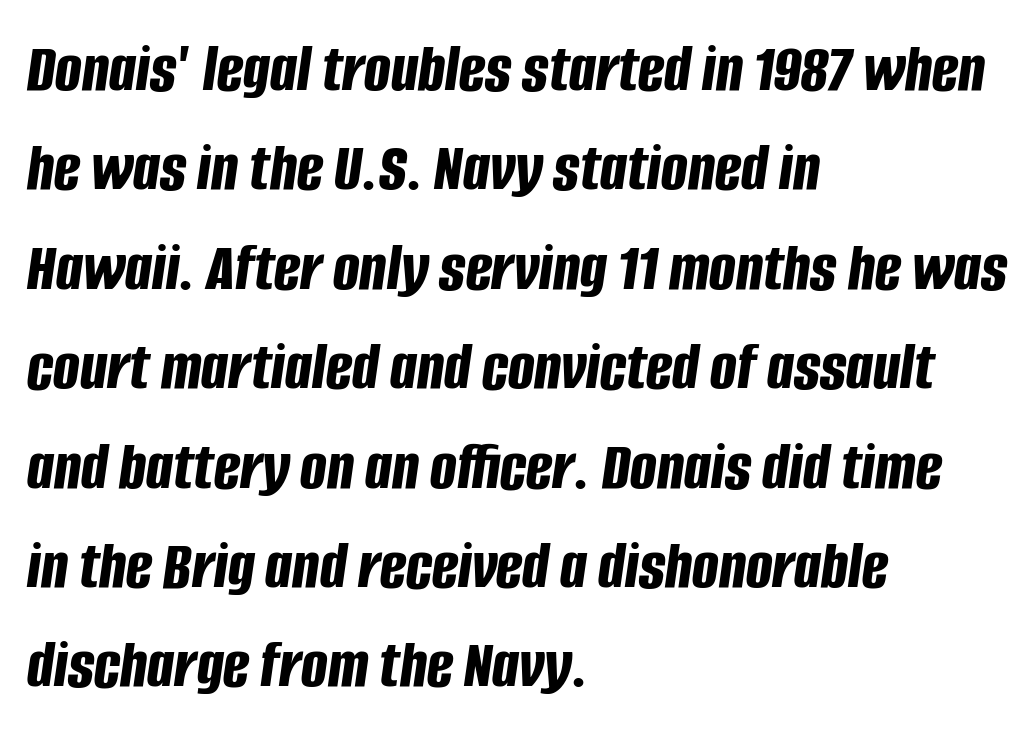
Heft: maximum for text — a bold. The face used here is proportionally spaced, like ordinary book or web type. The text carries the slant typical of an italic or oblique font. The glyphs are unaccompanied by any horizontal stroke below them. Compared with typical body copy, the letter spacing here is the same. Teacher's note: observe the even left margin — that is flush-left alignment.
